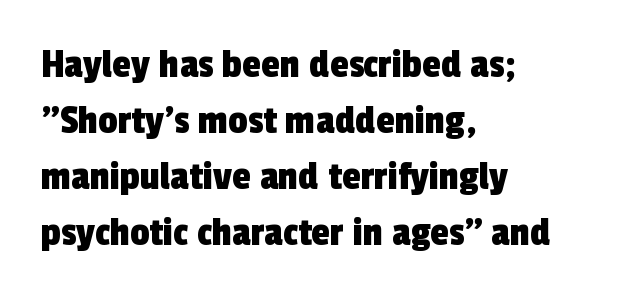
{"serif": "no", "width": "condensed", "x_height": "medium", "monospaced": "no", "underline": "no", "align": "left", "line_spacing": "normal", "line_spacing_ratio": 1.3, "letter_spacing": "normal", "letter_spacing_em": 0.0, "glyph_px": 43}
